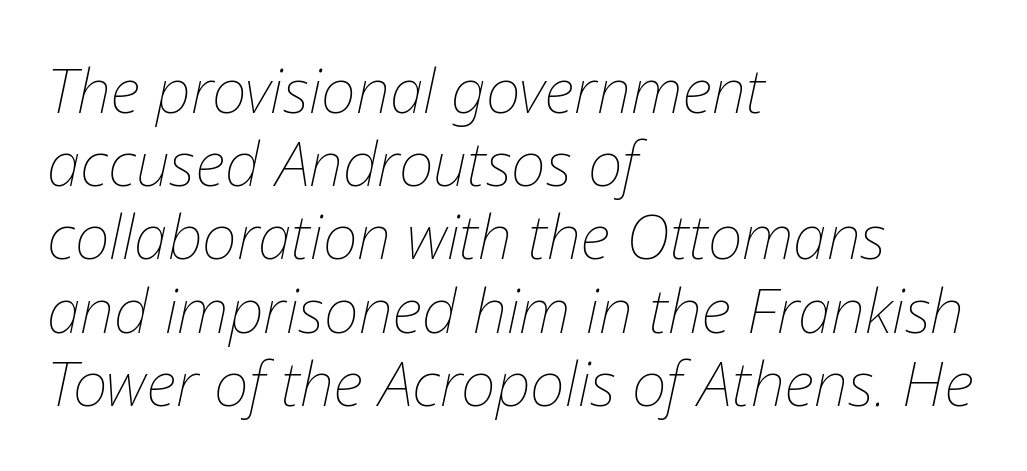
Q: Is the text bold? A: No.
Q: Is the text italic (slanted)? A: Yes, it leans right by about 12 degrees.
Q: Is the text underlined? A: No.
Q: How is the paragraph aligned? A: Left-aligned.
Q: Is the spacing between letters normal or unusually wide? A: Normal.
Q: Width (condensed, normal, or wide)? A: Normal.
Q: Stroke contrast? A: Low.
Q: x-height? A: Medium.
Q: Monospaced? A: No.
